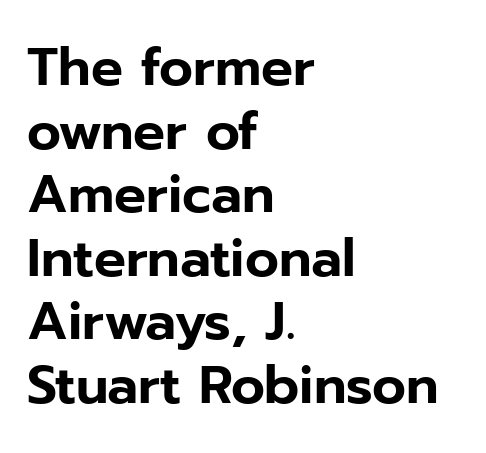
Q: Is the text italic (slanted)? A: No, it is upright.
Q: Is the typeface a serif or a sans-serif typeface? A: Sans-serif.
Q: Is the text underlined? A: No.
Q: How is the paragraph aligned? A: Left-aligned.
Q: Is the spacing between letters normal or unusually wide? A: Normal.
Q: Width (condensed, normal, or wide)? A: Normal.
Q: Stroke contrast? A: Low.
Q: x-height? A: Medium.
Q: Monospaced? A: No.
